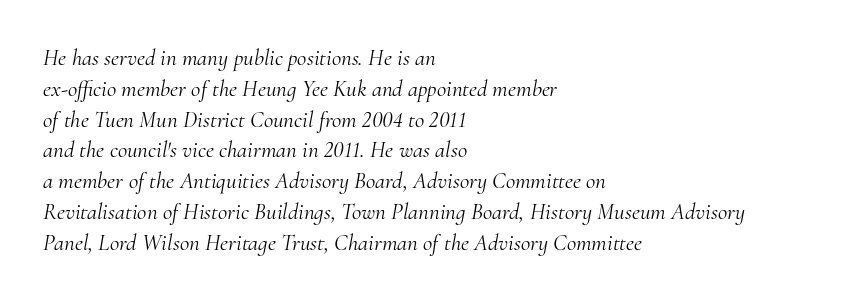
{"italic": "yes", "lean": "right", "slant_degrees": 10, "bold": "no", "underline": "no", "align": "left", "line_spacing": "normal", "line_spacing_ratio": 1.34, "letter_spacing": "normal", "letter_spacing_em": 0.0, "glyph_px": 23}
